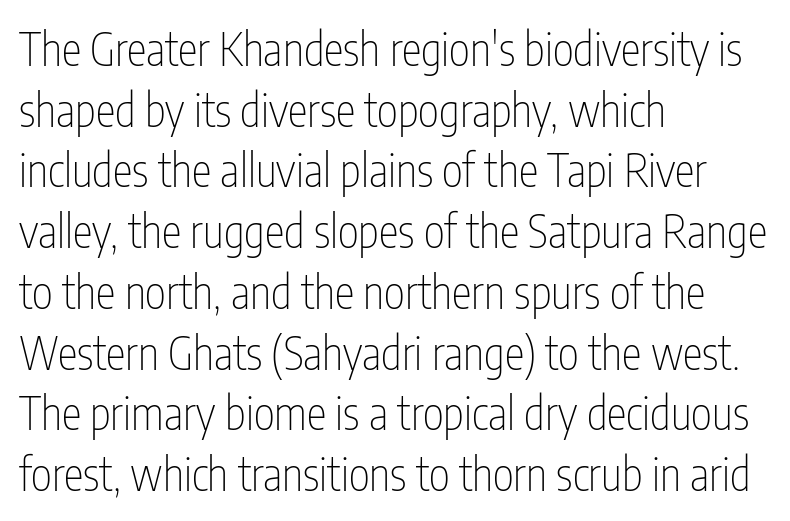
Q: Is the text bold? A: No.
Q: Is the text italic (slanted)? A: No, it is upright.
Q: Is the typeface a serif or a sans-serif typeface? A: Sans-serif.
Q: Is the text underlined? A: No.
Q: How is the paragraph aligned? A: Left-aligned.
Q: Is the spacing between letters normal or unusually wide? A: Normal.
Q: Is the spacing between lines tight, normal or loose? A: Normal.
Q: Width (condensed, normal, or wide)? A: Condensed.
Q: Stroke contrast? A: Low.
Q: x-height? A: Medium.
Q: Monospaced? A: No.
